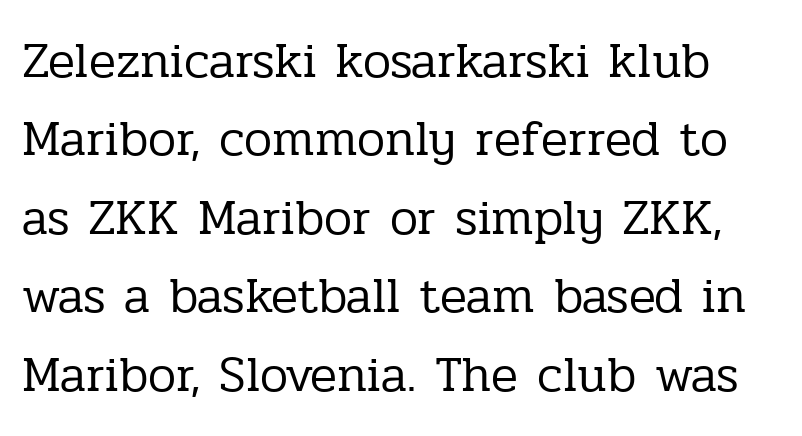
{"serif": "yes", "italic": "no", "bold": "no", "weight": "regular", "width": "normal", "stroke_contrast": "low", "x_height": "medium", "monospaced": "no", "underline": "no", "line_spacing": "normal", "line_spacing_ratio": 1.57, "letter_spacing": "normal", "letter_spacing_em": 0.0, "glyph_px": 50}
